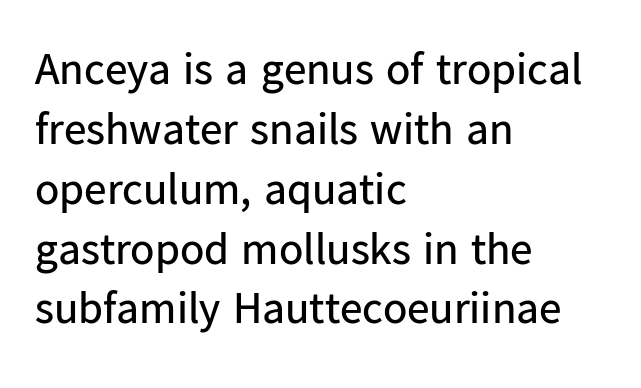
{"serif": "no", "italic": "no", "bold": "no", "weight": "regular", "width": "normal", "stroke_contrast": "low", "x_height": "medium", "monospaced": "no", "underline": "no", "align": "left", "line_spacing": "normal", "line_spacing_ratio": 1.33, "letter_spacing": "normal", "letter_spacing_em": 0.0, "glyph_px": 45}
